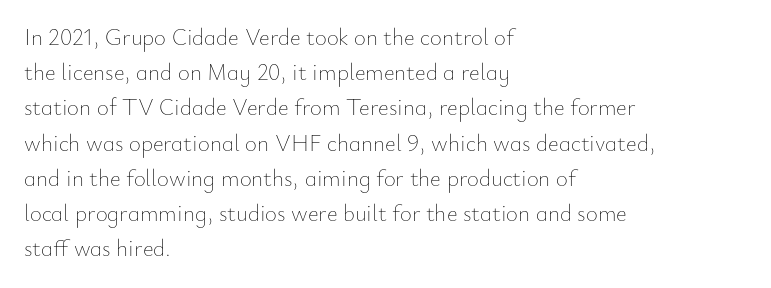
The image shows 23 px text type, upright; set left-aligned, normal line spacing (1.53x), normal letter spacing, not underlined.
